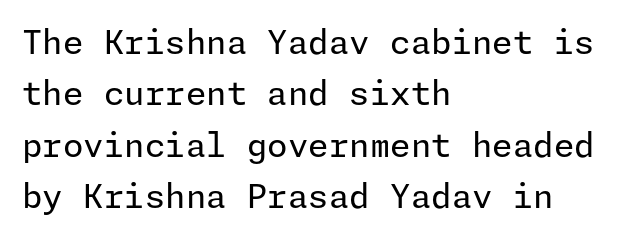
Descenders are the only things crossing below the line. Nothing unusual about the tracking: characters are spaced as the font intends. Are there feet on the stems? There aren't — it's a sans. The ragged edge is on the right, which tells us the setting is flush left.
